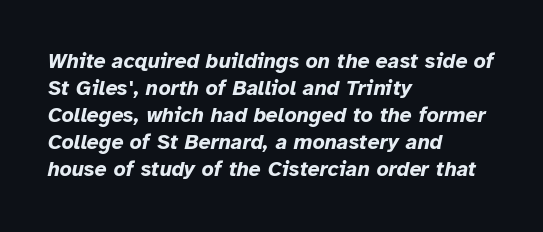
{"italic": "yes", "lean": "right", "slant_degrees": 12, "bold": "yes", "underline": "no", "align": "left", "line_spacing": "normal", "line_spacing_ratio": 1.29, "letter_spacing": "normal", "letter_spacing_em": 0.0, "glyph_px": 21}
